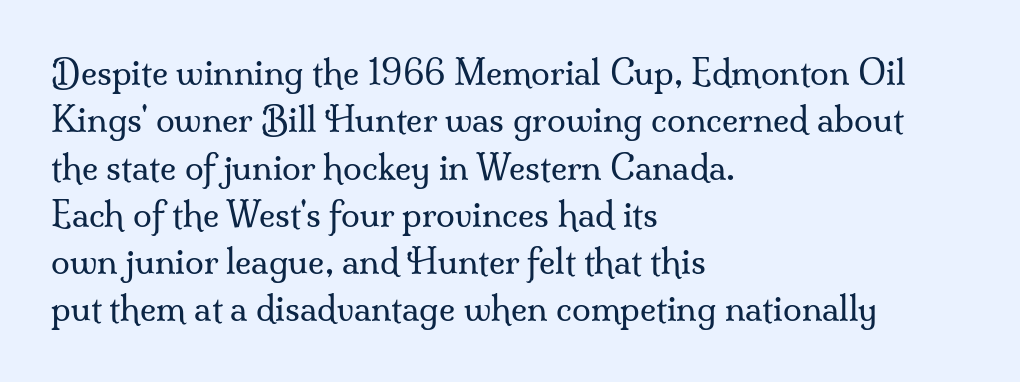
Q: Is the text bold? A: No.
Q: Is the text italic (slanted)? A: No, it is upright.
Q: Is the typeface a serif or a sans-serif typeface? A: Serif.
Q: Is the text underlined? A: No.
Q: How is the paragraph aligned? A: Left-aligned.
Q: Is the spacing between letters normal or unusually wide? A: Normal.
Q: Is the spacing between lines tight, normal or loose? A: Normal.
Q: Width (condensed, normal, or wide)? A: Normal.
Q: Stroke contrast? A: Medium.
Q: x-height? A: Small.
Q: Monospaced? A: No.
